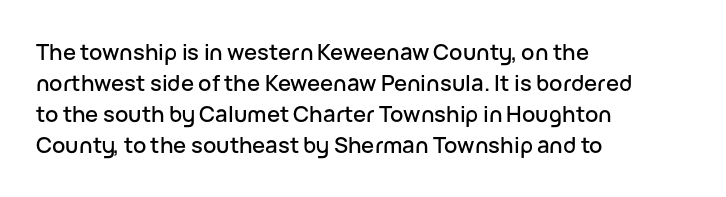
The image shows 22 px text type, upright; set left-aligned, normal line spacing (1.41x), normal letter spacing, not underlined.
